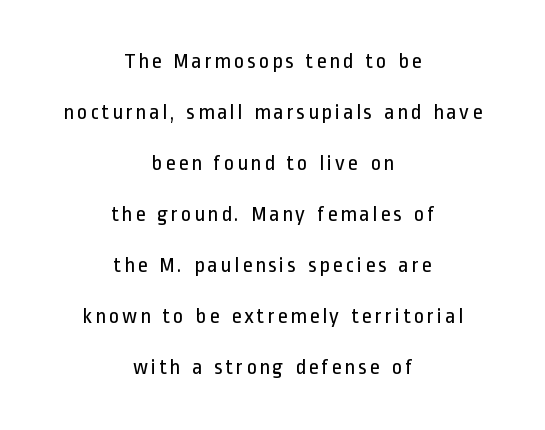
{"italic": "no", "bold": "no", "underline": "no", "align": "center", "line_spacing": "loose", "line_spacing_ratio": 2.32, "glyph_px": 22}
